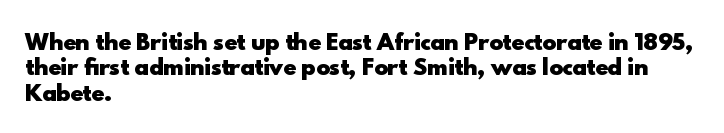
{"italic": "no", "bold": "yes", "underline": "no", "align": "left", "line_spacing_ratio": 1.21, "letter_spacing": "normal", "letter_spacing_em": 0.0, "glyph_px": 21}
